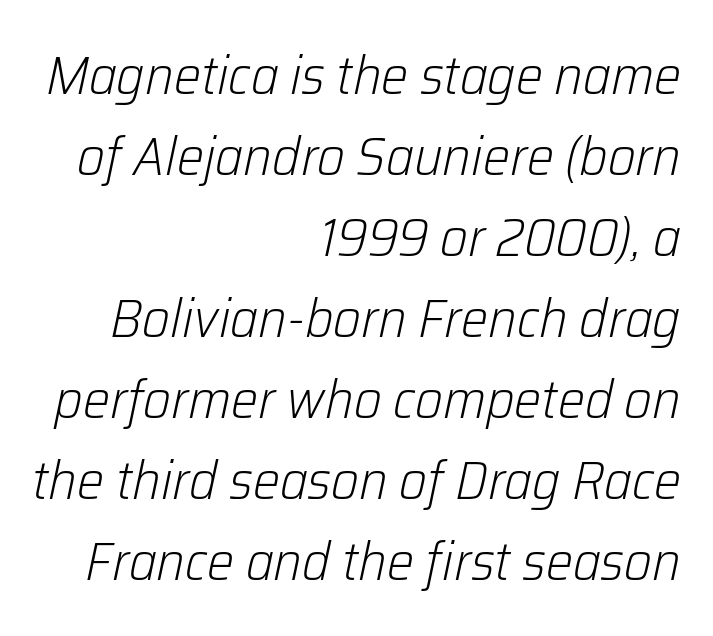
Q: Is the text bold? A: No.
Q: Is the text italic (slanted)? A: Yes, it leans right by about 12 degrees.
Q: Is the text underlined? A: No.
Q: How is the paragraph aligned? A: Right-aligned.
Q: Is the spacing between letters normal or unusually wide? A: Normal.
Q: Is the spacing between lines tight, normal or loose? A: Normal.
Q: Width (condensed, normal, or wide)? A: Normal.
Q: Stroke contrast? A: Low.
Q: x-height? A: Medium.
Q: Monospaced? A: No.
